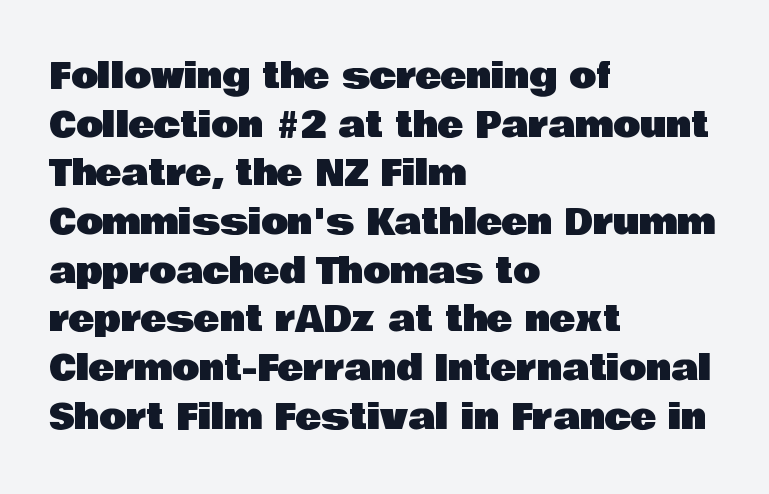
Q: Is the text italic (slanted)? A: No, it is upright.
Q: Is the typeface a serif or a sans-serif typeface? A: Sans-serif.
Q: Is the text underlined? A: No.
Q: How is the paragraph aligned? A: Left-aligned.
Q: Is the spacing between letters normal or unusually wide? A: Normal.
Q: Is the spacing between lines tight, normal or loose? A: Normal.
Q: Width (condensed, normal, or wide)? A: Normal.
Q: Stroke contrast? A: Low.
Q: x-height? A: Large.
Q: Monospaced? A: No.
